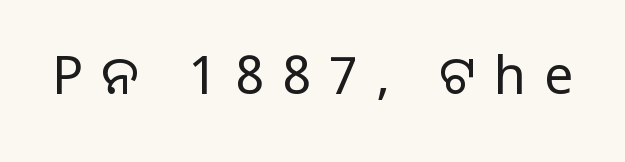
{"serif": "no", "italic": "no", "bold": "no", "weight": "regular", "width": "normal", "stroke_contrast": "low", "x_height": "large", "monospaced": "no", "underline": "no", "letter_spacing": "wide", "letter_spacing_em": 0.35, "glyph_px": 52}
